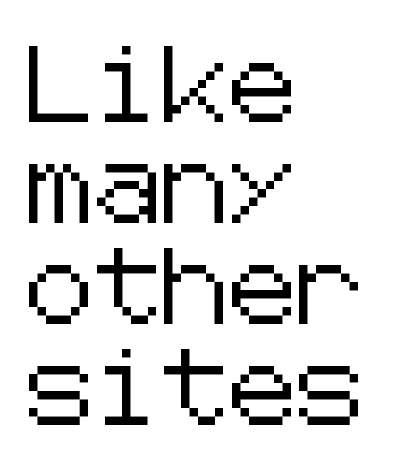
The image shows 76 px sans-serif type, upright; set left-aligned, normal line spacing (1.33x), normal letter spacing, not underlined; low stroke contrast and a medium x-height.
